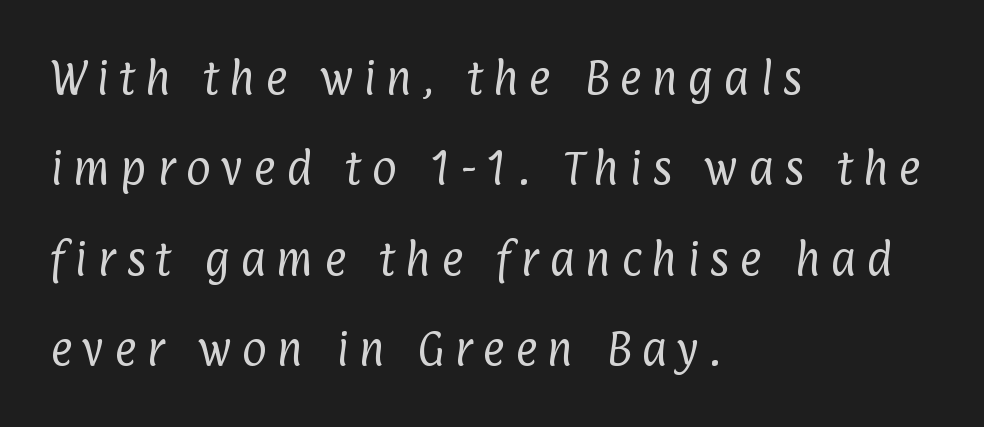
The image shows 38 px regular-weight, condensed sans-serif type; set left-aligned, loose line spacing (2.38x), unusually wide letter spacing (+0.27 em), not underlined; low stroke contrast and a medium x-height.
